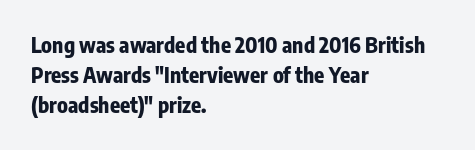
The image shows 21 px bold type, upright; set left-aligned, normal line spacing (1.44x), normal letter spacing, not underlined.
